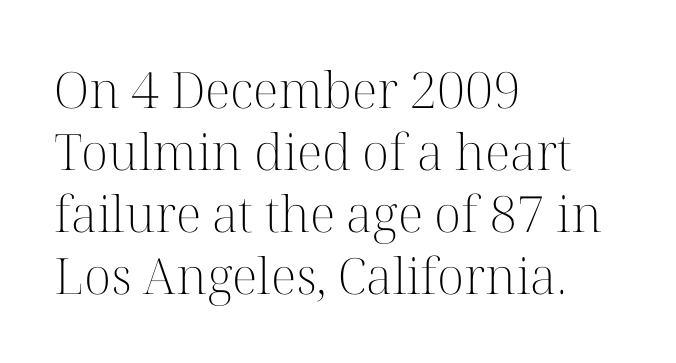
{"serif": "yes", "italic": "no", "bold": "no", "weight": "light", "width": "normal", "stroke_contrast": "high", "x_height": "medium", "monospaced": "no", "underline": "no", "align": "left", "line_spacing_ratio": 1.24, "letter_spacing": "normal", "letter_spacing_em": 0.0, "glyph_px": 50}
